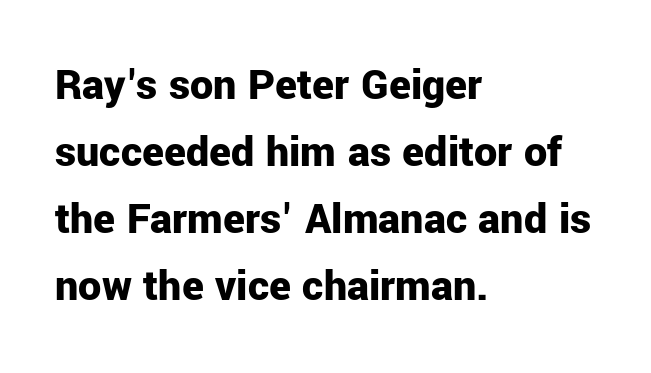
The image shows 46 px bold sans-serif type, upright; set left-aligned, normal line spacing (1.46x), normal letter spacing, not underlined; low stroke contrast and a medium x-height.
